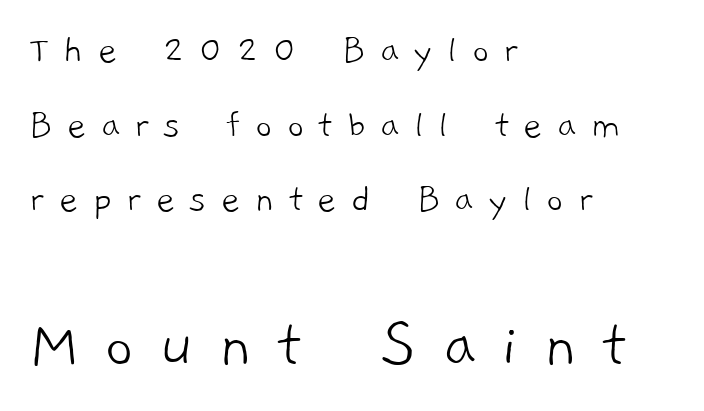
The image shows 71 px light sans-serif type; set left-aligned, line spacing 1.82x, unusually wide letter spacing (+0.35 em), not underlined; the second (bottom) block is 1.73x larger; low stroke contrast and a medium x-height.
